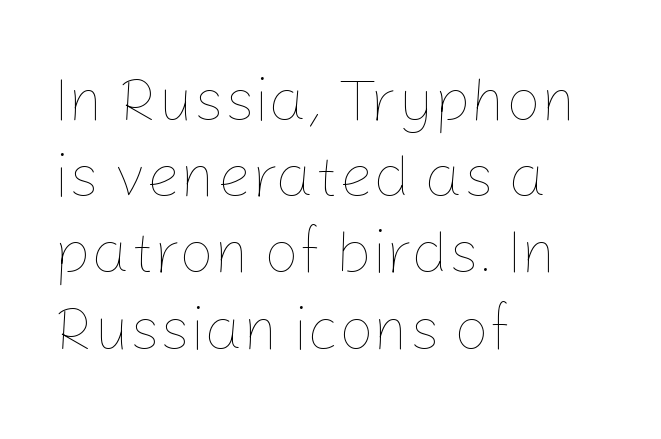
The image shows 61 px thin type, upright; set left-aligned, normal line spacing (1.25x), normal letter spacing, not underlined; low stroke contrast and a medium x-height.
